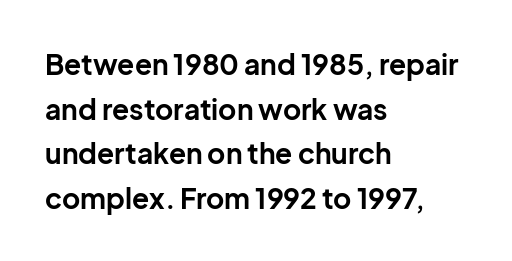
{"serif": "no", "italic": "no", "bold": "yes", "weight": "bold", "width": "normal", "stroke_contrast": "low", "x_height": "medium", "monospaced": "no", "underline": "no", "align": "left", "line_spacing": "normal", "line_spacing_ratio": 1.59, "letter_spacing": "normal", "letter_spacing_em": 0.0, "glyph_px": 28}
